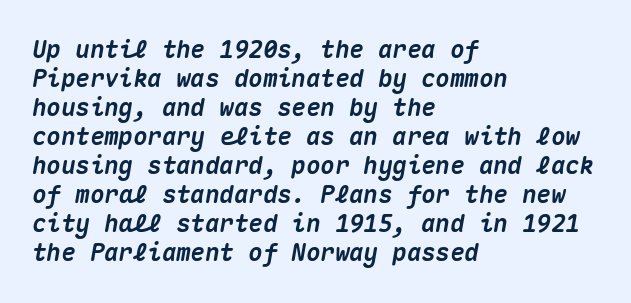
The image shows 24 px bold type, italic (leaning right); set left-aligned, line spacing 1.21x, normal letter spacing, not underlined.
